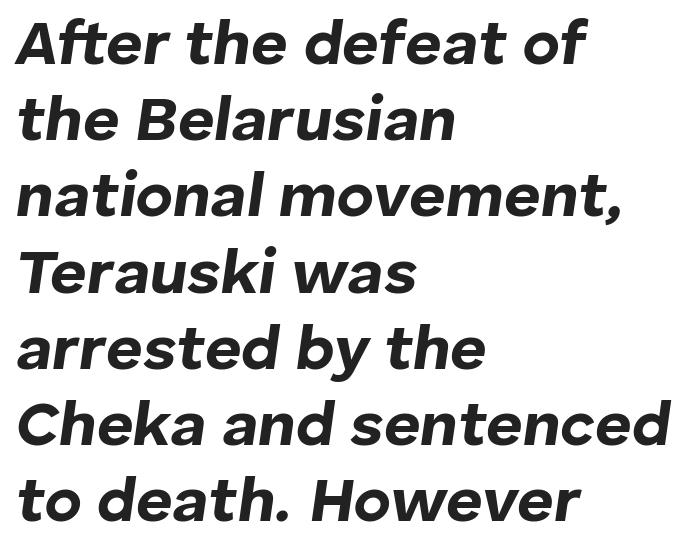
{"italic": "yes", "lean": "right", "slant_degrees": 8, "bold": "yes", "weight": "bold", "width": "normal", "stroke_contrast": "low", "x_height": "medium", "monospaced": "no", "underline": "no", "align": "left", "line_spacing_ratio": 1.21, "letter_spacing": "normal", "letter_spacing_em": 0.0, "glyph_px": 63}
